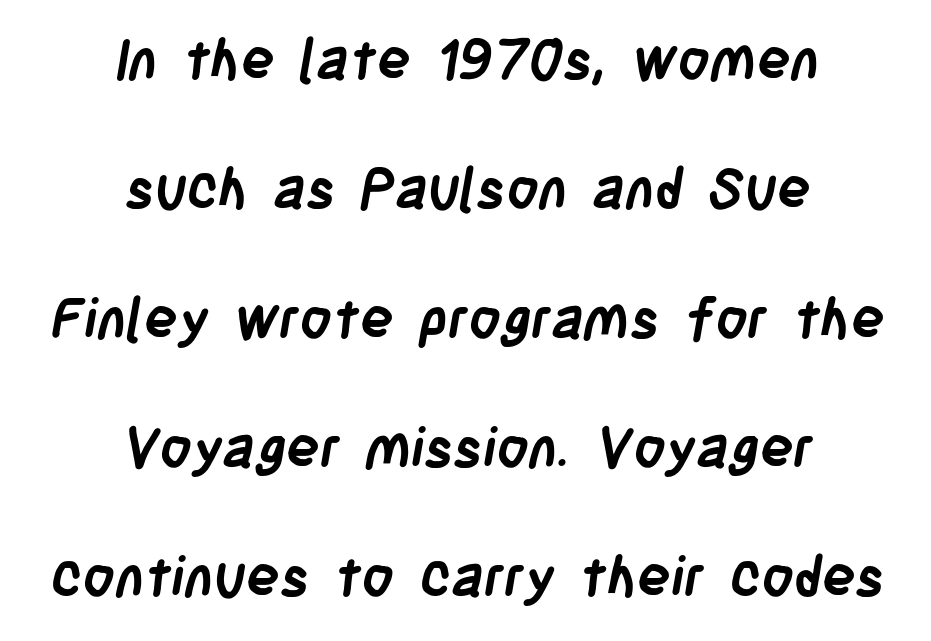
The passage shown is typed in a proportional face where columns would drift. Beneath every word, the page is bare. The compositor balanced each line on the midline. The space between consecutive lines is lavish.
